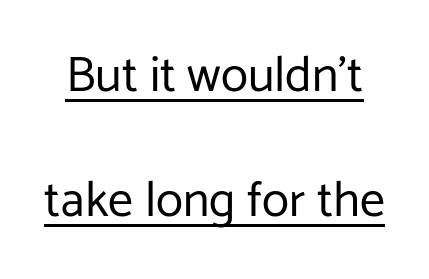
The rendering uses natural spacing where letterforms have individual widths. Compared with typical paragraphs, the rows here are farther apart. Tall strokes in this sample are plumb rather than angled. The letters sit at their default tracking, neither squeezed nor spread. Is this a heavy cut? Hardly; it is regular or lighter. The characters display no serif detailing; their extremities are plain.
